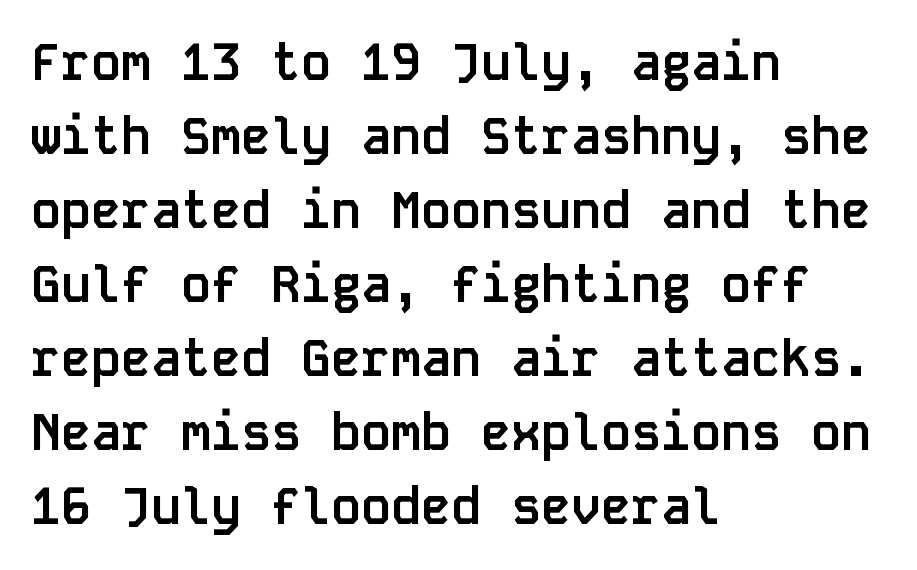
Q: Is the text bold? A: Yes.
Q: Is the text italic (slanted)? A: No, it is upright.
Q: Is the typeface a serif or a sans-serif typeface? A: Sans-serif.
Q: Is the text underlined? A: No.
Q: How is the paragraph aligned? A: Left-aligned.
Q: Is the spacing between letters normal or unusually wide? A: Normal.
Q: Is the spacing between lines tight, normal or loose? A: Normal.
Q: Width (condensed, normal, or wide)? A: Normal.
Q: Stroke contrast? A: Low.
Q: x-height? A: Large.
Q: Monospaced? A: Yes.
